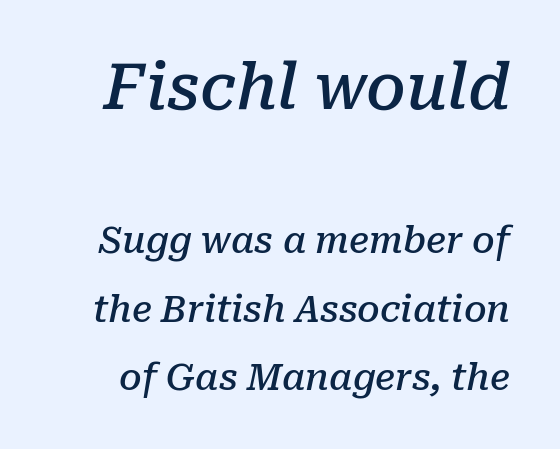
Typographic density is moderately raised because the face is semibold. Caption: standard tracking, unaltered. The whole block is typeset with a tilt. The zone under the glyphs is completely vacant.
